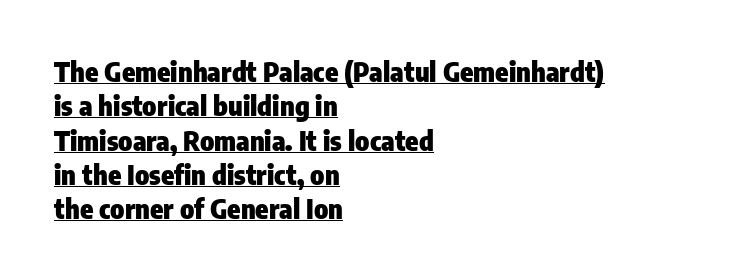
Words appear dense and cohesive because spacing is normal. Leading: standard. The typesetting leans heavy: a genuine bold. The typesetter has applied underlining to the passage shown. Italic: no, the glyphs are upright roman. Caption: multi-line text, flush left, ragged right.
